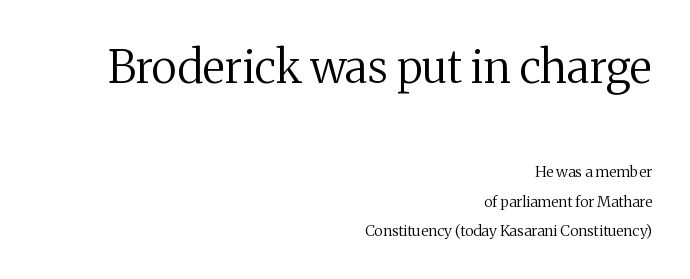
{"serif": "yes", "italic": "no", "bold": "no", "weight": "regular", "width": "normal", "stroke_contrast": "medium", "x_height": "medium", "monospaced": "no", "underline": "no", "align": "right", "line_spacing": "loose", "line_spacing_ratio": 1.96, "letter_spacing": "normal", "letter_spacing_em": 0.0, "larger_block": "first", "size_ratio": 3.0, "glyph_px": 45}
